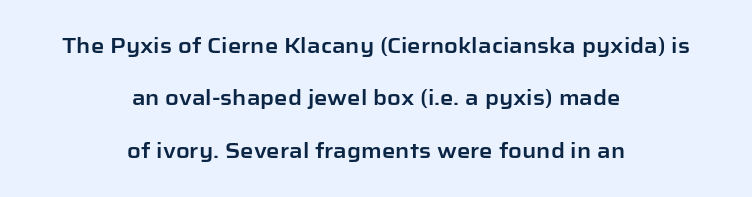
{"italic": "no", "underline": "no", "align": "center", "line_spacing": "loose", "line_spacing_ratio": 2.49, "letter_spacing": "normal", "letter_spacing_em": 0.0, "glyph_px": 21}
